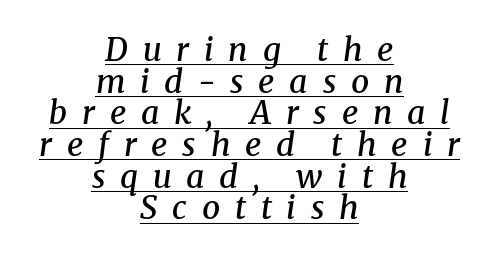
Summary of weight: moderately heavy, a semibold. The passage shown is typed in a proportional face where columns would drift. The face used here is seriffed, in the tradition of book romans. The line texture is sparse and dotted thanks to wide tracking. Compared with typical paragraphs, the rows here are closer together.
